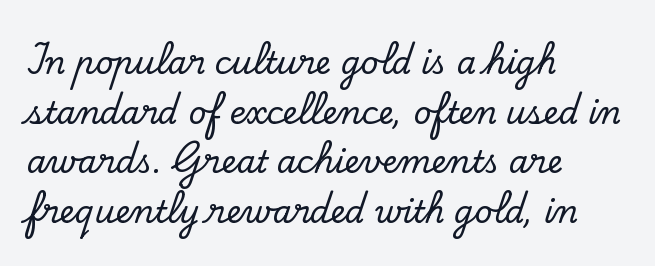
The image shows 31 px serif type; set left-aligned, normal line spacing (1.6x), normal letter spacing, not underlined; low stroke contrast and a small x-height.
